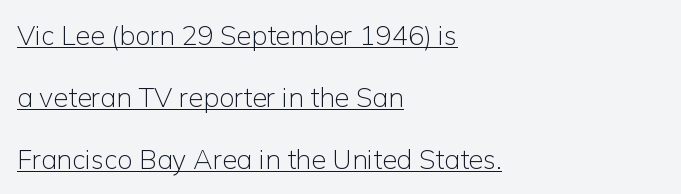
The image shows 27 px text type, upright; set left-aligned, loose line spacing (2.3x), normal letter spacing, underlined.
